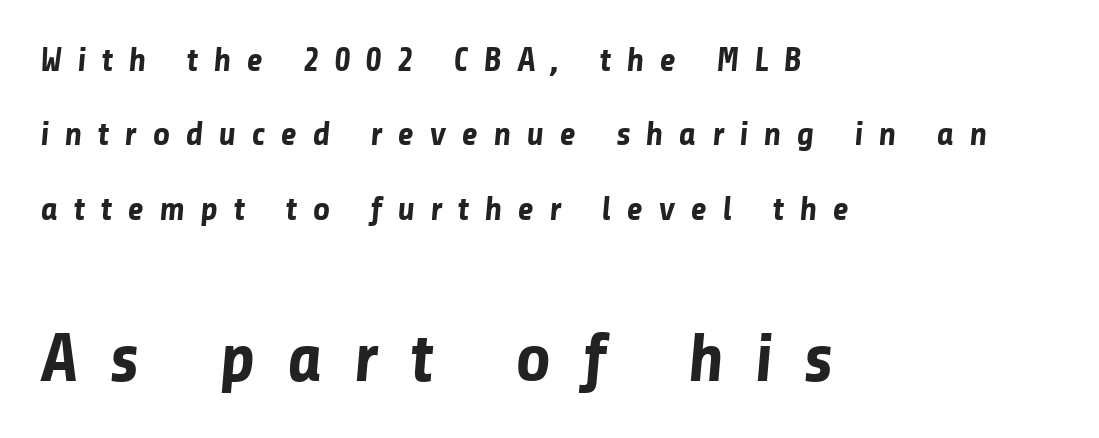
Q: Is the text bold? A: Yes.
Q: Is the typeface a serif or a sans-serif typeface? A: Sans-serif.
Q: Is the text underlined? A: No.
Q: How is the paragraph aligned? A: Left-aligned.
Q: Is the spacing between letters normal or unusually wide? A: Unusually wide.
Q: Is the spacing between lines tight, normal or loose? A: Loose.
Q: Which block of text is set in a larger size, the first (top) or the second (bottom)? A: The second (bottom) one.
Q: Width (condensed, normal, or wide)? A: Normal.
Q: Stroke contrast? A: Low.
Q: x-height? A: Medium.
Q: Monospaced? A: No.
